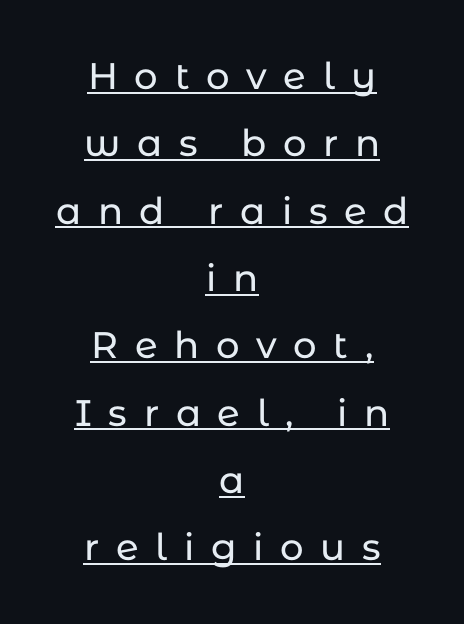
Letter spacing: wide. Tall strokes in this sample are plumb rather than angled. A centered setting, common on invitations and titles, is used for this passage. This rendering employs a face without finishing strokes, i.e., a sans-serif. Each line of the rendering has a horizontal stroke beneath the glyphs. These lines are rendered in a variable-pitch font.
